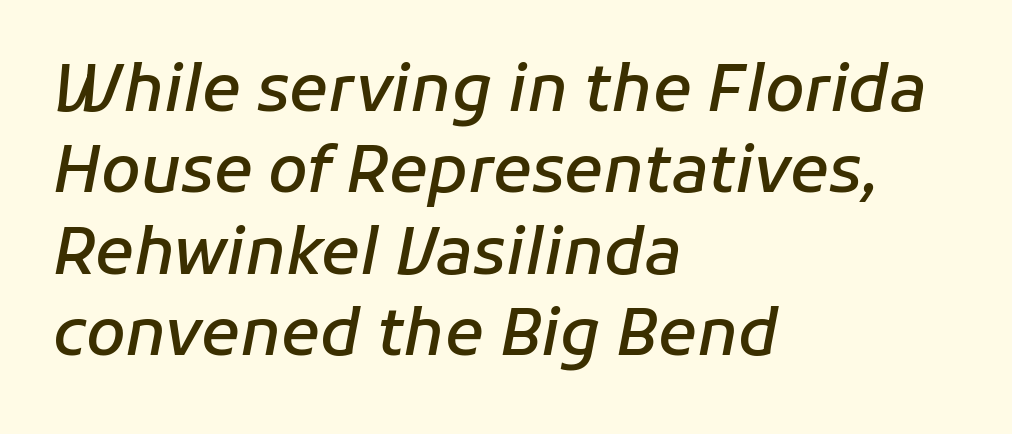
Q: Is the text bold? A: Semi-bold.
Q: Is the text italic (slanted)? A: Yes, it leans right by about 11 degrees.
Q: Is the text underlined? A: No.
Q: How is the paragraph aligned? A: Left-aligned.
Q: Is the spacing between letters normal or unusually wide? A: Normal.
Q: Is the spacing between lines tight, normal or loose? A: Normal.
Q: Width (condensed, normal, or wide)? A: Normal.
Q: Stroke contrast? A: Low.
Q: x-height? A: Medium.
Q: Monospaced? A: No.
